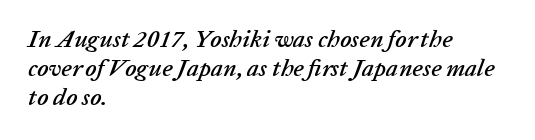
{"italic": "yes", "lean": "right", "slant_degrees": 20, "underline": "no", "align": "left", "line_spacing_ratio": 1.21, "letter_spacing": "normal", "letter_spacing_em": 0.0, "glyph_px": 24}
